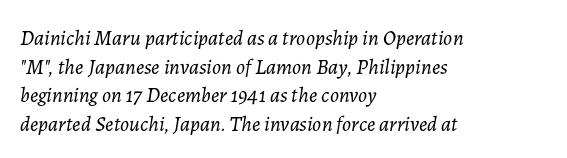
Q: Is the text bold? A: No.
Q: Is the text italic (slanted)? A: Yes, it leans right by about 7 degrees.
Q: Is the text underlined? A: No.
Q: How is the paragraph aligned? A: Left-aligned.
Q: Is the spacing between letters normal or unusually wide? A: Normal.
Q: Is the spacing between lines tight, normal or loose? A: Normal.
